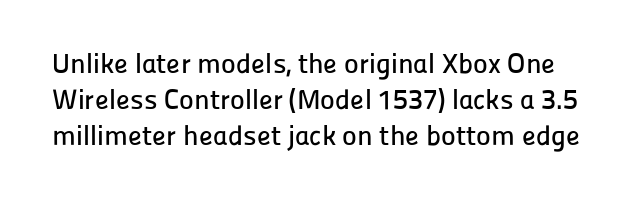
{"serif": "no", "italic": "no", "width": "normal", "stroke_contrast": "low", "x_height": "medium", "monospaced": "no", "underline": "no", "line_spacing": "normal", "line_spacing_ratio": 1.29, "letter_spacing": "normal", "letter_spacing_em": 0.0, "glyph_px": 28}
